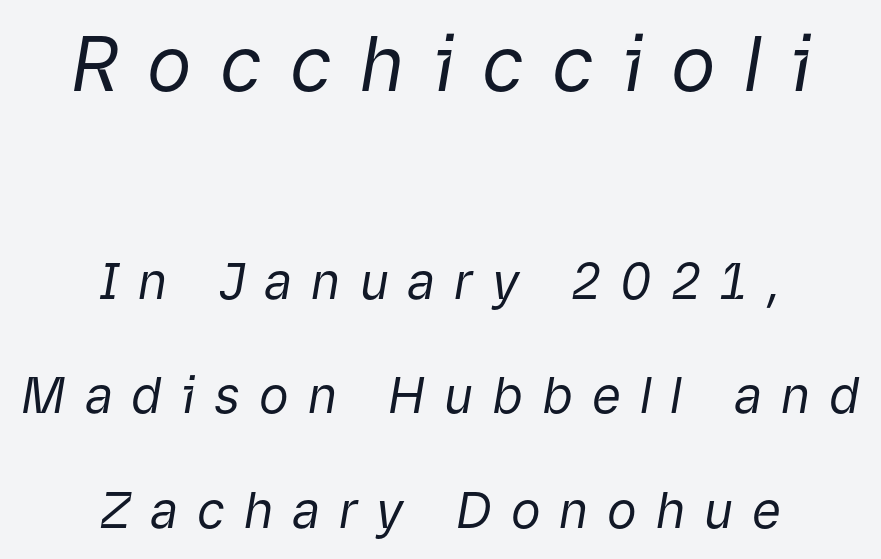
Q: Is the text bold? A: No.
Q: Is the text italic (slanted)? A: Yes, it leans right by about 9 degrees.
Q: Is the text underlined? A: No.
Q: How is the paragraph aligned? A: Centered.
Q: Is the spacing between letters normal or unusually wide? A: Unusually wide.
Q: Is the spacing between lines tight, normal or loose? A: Loose.
Q: Which block of text is set in a larger size, the first (top) or the second (bottom)? A: The first (top) one.
Q: Width (condensed, normal, or wide)? A: Normal.
Q: Stroke contrast? A: Low.
Q: x-height? A: Medium.
Q: Monospaced? A: No.
